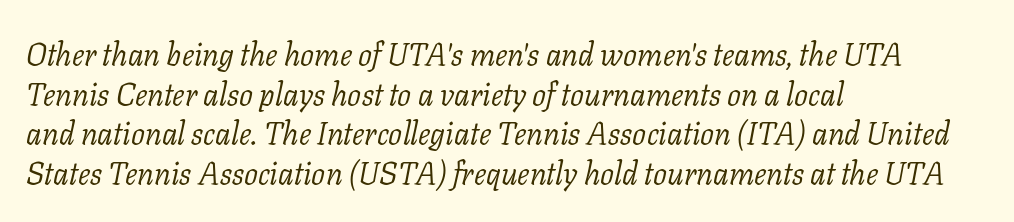
{"serif": "yes", "italic": "yes", "lean": "right", "slant_degrees": 11, "bold": "no", "weight": "light", "width": "normal", "stroke_contrast": "low", "x_height": "medium", "monospaced": "no", "underline": "no", "align": "left", "line_spacing": "normal", "line_spacing_ratio": 1.28, "letter_spacing": "normal", "letter_spacing_em": 0.0, "glyph_px": 31}
